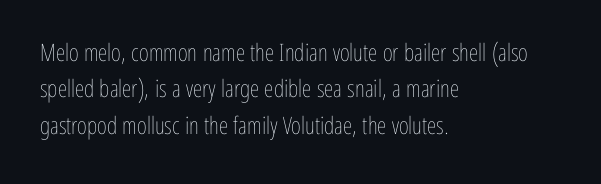
{"italic": "no", "bold": "no", "underline": "no", "align": "left", "line_spacing": "normal", "line_spacing_ratio": 1.52, "letter_spacing": "normal", "letter_spacing_em": 0.0, "glyph_px": 24}
